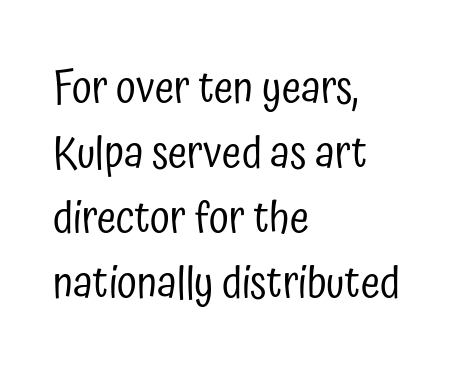
Regular leading. Reading down the block, your eye returns to a fixed left position each line. The passage shown is not bold in any degree. The rendering keeps characters at their native spacing. This rendering features lettering with no underline. The passage shown is typed in a proportional face where columns would drift.
